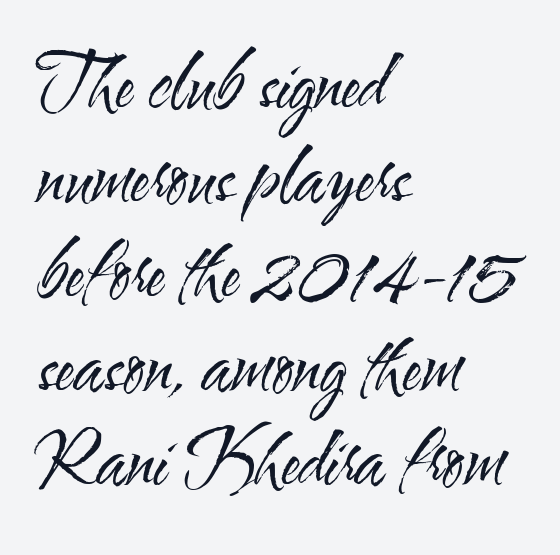
Q: Is the text bold? A: No.
Q: Is the text italic (slanted)? A: Yes.
Q: Is the typeface a serif or a sans-serif typeface? A: Sans-serif.
Q: Is the text underlined? A: No.
Q: How is the paragraph aligned? A: Left-aligned.
Q: Is the spacing between letters normal or unusually wide? A: Normal.
Q: Is the spacing between lines tight, normal or loose? A: Normal.
Q: Width (condensed, normal, or wide)? A: Condensed.
Q: Stroke contrast? A: Medium.
Q: x-height? A: Small.
Q: Monospaced? A: No.
